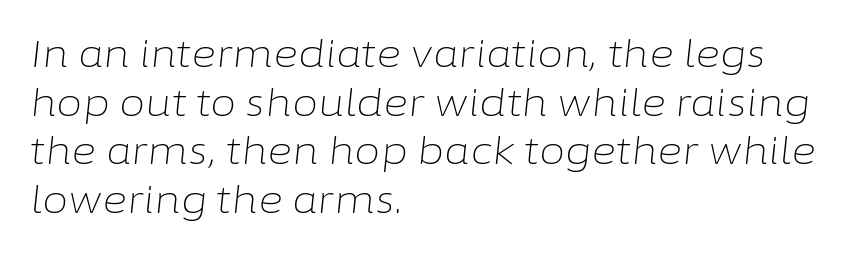
The image shows 38 px light type, italic (leaning right); set left-aligned, normal line spacing (1.28x), normal letter spacing, not underlined; low stroke contrast and a medium x-height.
